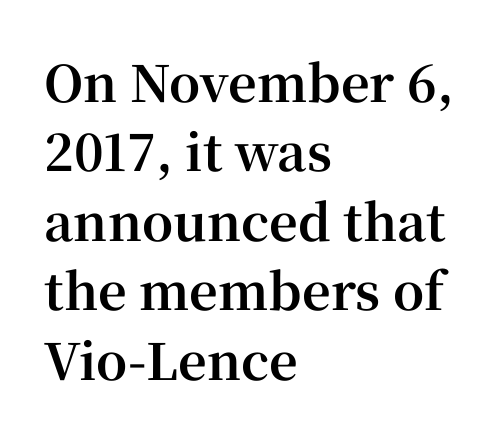
Q: Is the text bold? A: Yes.
Q: Is the text italic (slanted)? A: No, it is upright.
Q: Is the typeface a serif or a sans-serif typeface? A: Serif.
Q: Is the text underlined? A: No.
Q: How is the paragraph aligned? A: Left-aligned.
Q: Is the spacing between letters normal or unusually wide? A: Normal.
Q: Is the spacing between lines tight, normal or loose? A: Normal.
Q: Width (condensed, normal, or wide)? A: Normal.
Q: Stroke contrast? A: High.
Q: x-height? A: Medium.
Q: Monospaced? A: No.
